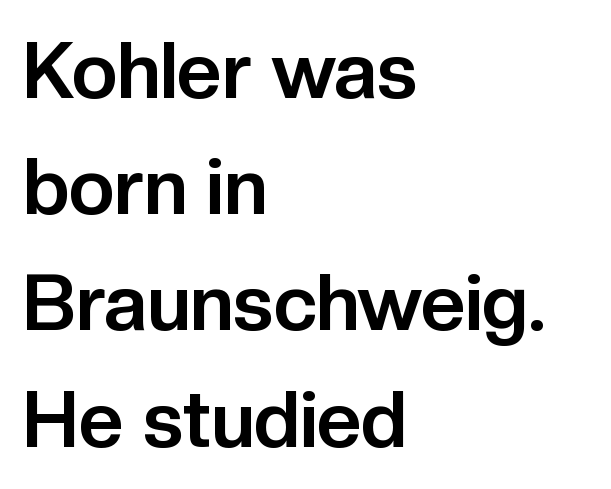
A dark, heavy texture on the line: the type is bold. The axis of the letterforms is exactly vertical. You can tell from the bare stems that sans-serif type was used. No extra tracking has been applied to these lines. Quick note: underline off. Compared with a centered layout, this one pins lines to the left instead.
